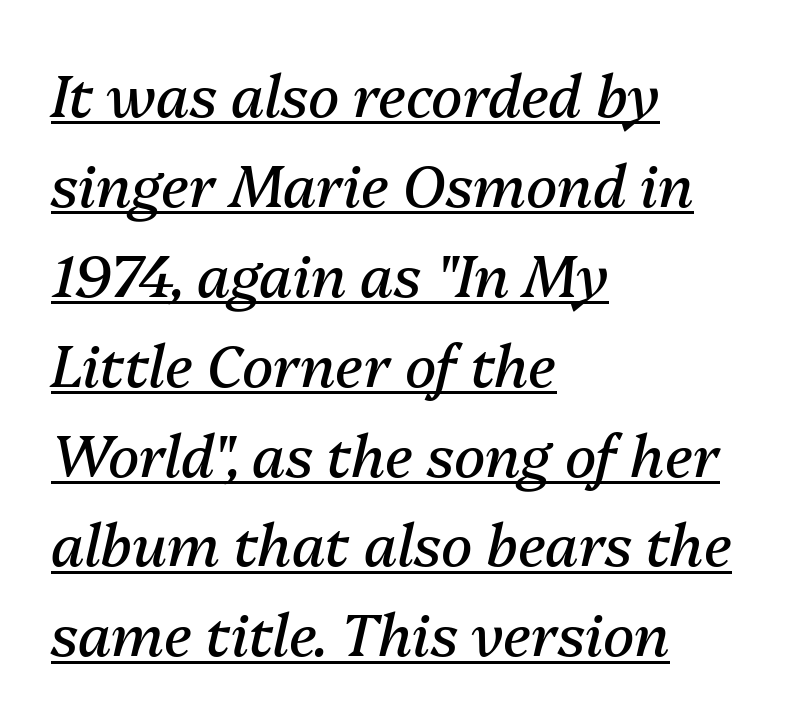
Looks like someone drew a line under every word here. Stems and bowls with no extra thickness — not bold. This sample has the flowing, uneven cadence of proportional lettering. Observe the lean: these are italic letterforms.
